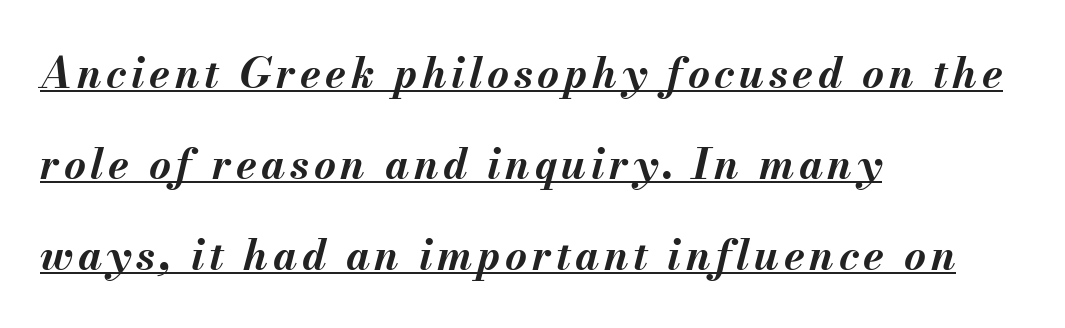
Set as a true bold cut, around the 700 mark. What decoration does the sample have? An underline. Notice how the stems are inclined rather than vertical — that's the hallmark of italics. Is the block centered? No — it sits flush against the left margin. This block would shrink considerably if given ordinary leading; it's expanded now.
